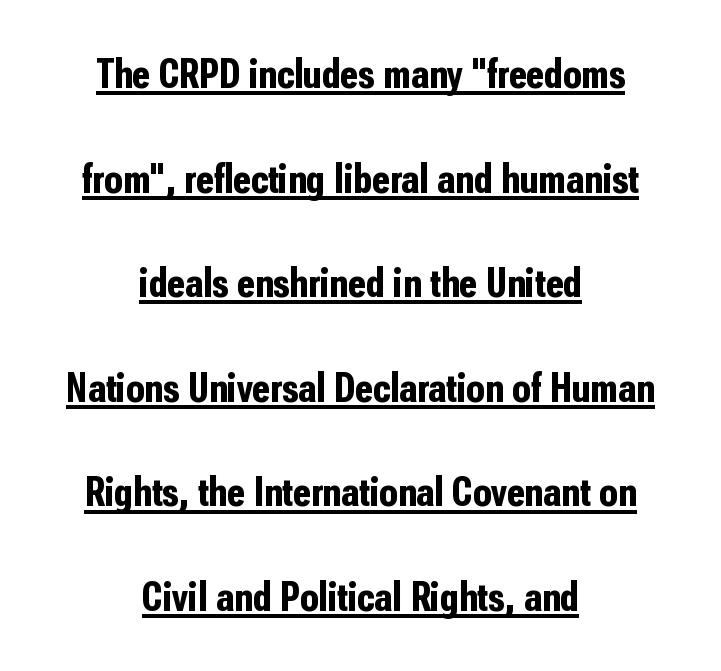
The image shows 42 px bold, condensed sans-serif type, upright; set centered, loose line spacing (2.49x), normal letter spacing, underlined; low stroke contrast and a medium x-height.
